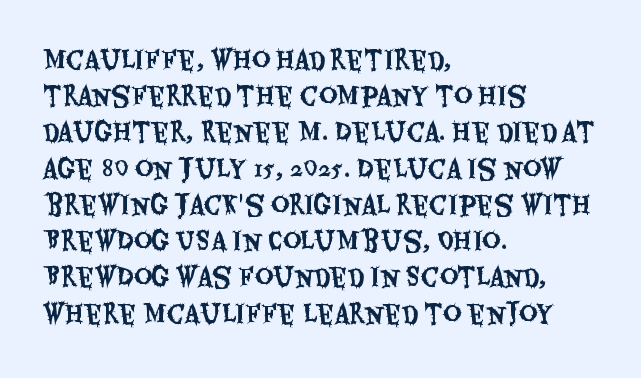
Q: Is the text italic (slanted)? A: No, it is upright.
Q: Is the text underlined? A: No.
Q: How is the paragraph aligned? A: Left-aligned.
Q: Is the spacing between letters normal or unusually wide? A: Normal.
Q: Is the spacing between lines tight, normal or loose? A: Normal.
